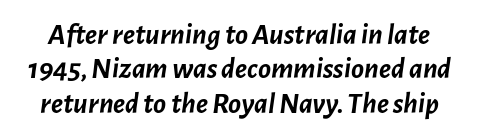
The image shows 30 px semibold type, italic (leaning right); set tight line spacing (1.15x), normal letter spacing, not underlined; low stroke contrast and a medium x-height.
